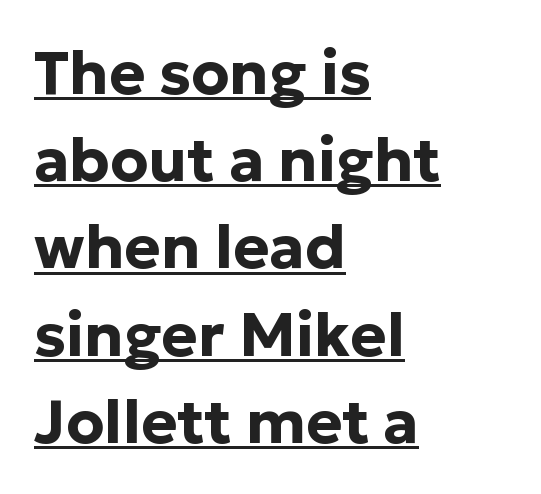
The image shows 61 px bold sans-serif type, upright; set left-aligned, normal line spacing (1.43x), normal letter spacing, underlined; low stroke contrast and a medium x-height.
